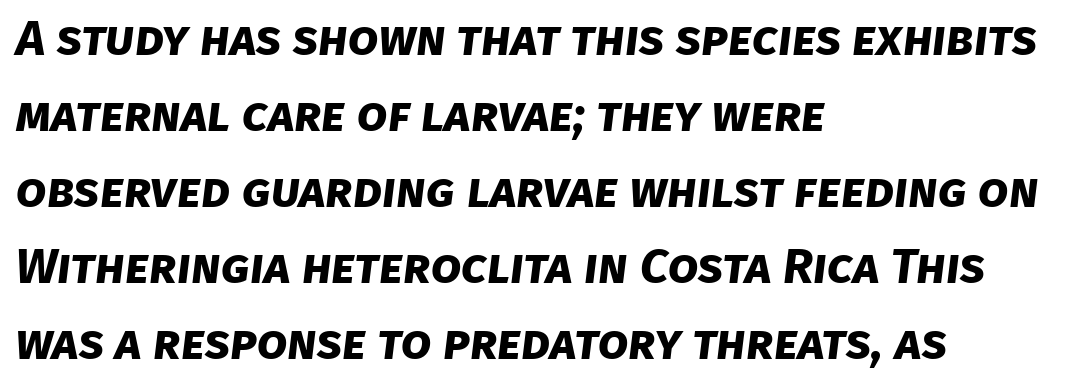
Q: Is the text bold? A: Yes.
Q: Is the typeface a serif or a sans-serif typeface? A: Sans-serif.
Q: Is the text underlined? A: No.
Q: How is the paragraph aligned? A: Left-aligned.
Q: Is the spacing between letters normal or unusually wide? A: Normal.
Q: Is the spacing between lines tight, normal or loose? A: Normal.
Q: Width (condensed, normal, or wide)? A: Normal.
Q: Stroke contrast? A: Low.
Q: x-height? A: Large.
Q: Monospaced? A: No.
